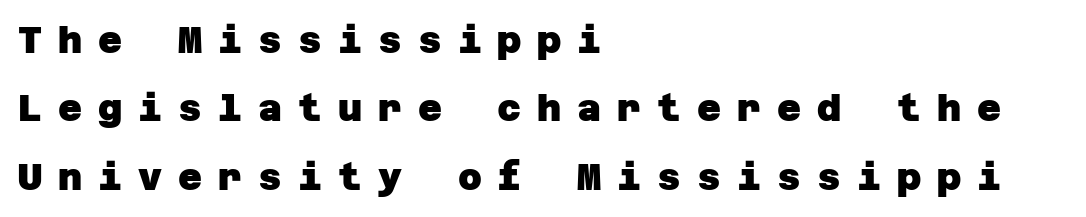
Q: Is the text bold? A: Yes.
Q: Is the typeface a serif or a sans-serif typeface? A: Sans-serif.
Q: Is the text underlined? A: No.
Q: How is the paragraph aligned? A: Left-aligned.
Q: Is the spacing between letters normal or unusually wide? A: Unusually wide.
Q: Width (condensed, normal, or wide)? A: Normal.
Q: Stroke contrast? A: Low.
Q: x-height? A: Large.
